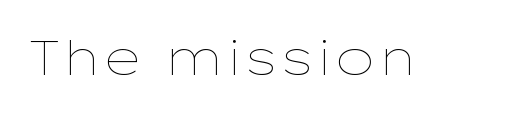
The weight tops out at a normal text grade. When letters stand straight like this, we call the style roman or upright. Underline: absent. These lines are rendered in a variable-pitch font. Compared with typical body copy, the letter spacing here is the same.
